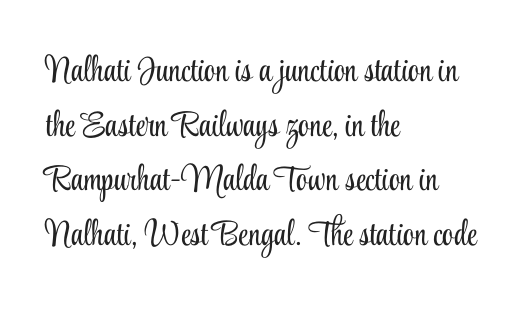
Q: Is the text bold? A: No.
Q: Is the text italic (slanted)? A: Yes.
Q: Is the typeface a serif or a sans-serif typeface? A: Serif.
Q: Is the text underlined? A: No.
Q: How is the paragraph aligned? A: Left-aligned.
Q: Is the spacing between letters normal or unusually wide? A: Normal.
Q: Is the spacing between lines tight, normal or loose? A: Normal.
Q: Width (condensed, normal, or wide)? A: Condensed.
Q: Stroke contrast? A: Low.
Q: x-height? A: Small.
Q: Monospaced? A: No.
